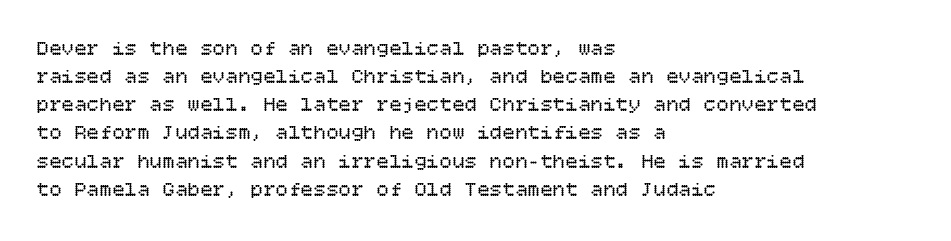
Visually the block forms a straight wall on the left and a jagged coastline on the right. Style check: upright. Bold? No — there's no thickening of the strokes. Notice how descenders clear the ascenders below comfortably — that's standard leading. Each word holds together tightly as a unit, with standard inter-letter gaps.
